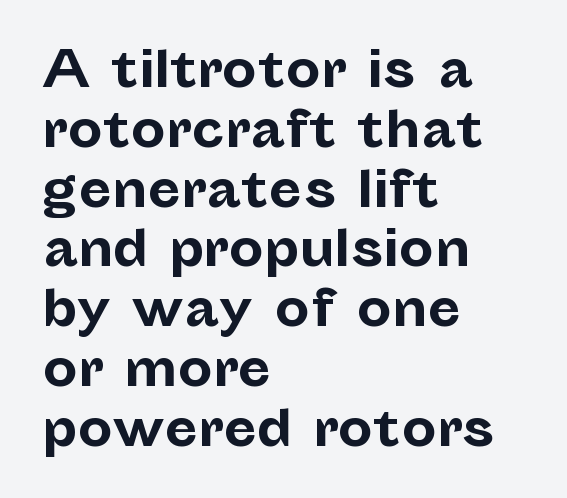
{"serif": "no", "italic": "no", "bold": "yes", "weight": "bold", "width": "normal", "stroke_contrast": "low", "x_height": "medium", "monospaced": "no", "underline": "no", "align": "left", "line_spacing_ratio": 1.22, "letter_spacing": "normal", "letter_spacing_em": 0.0, "glyph_px": 49}
